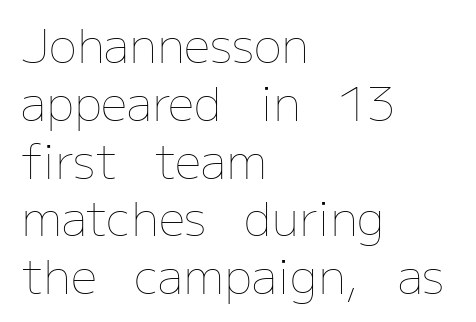
The image shows 47 px thin type, upright; set left-aligned, line spacing 1.23x, normal letter spacing, not underlined; low stroke contrast and a medium x-height.
